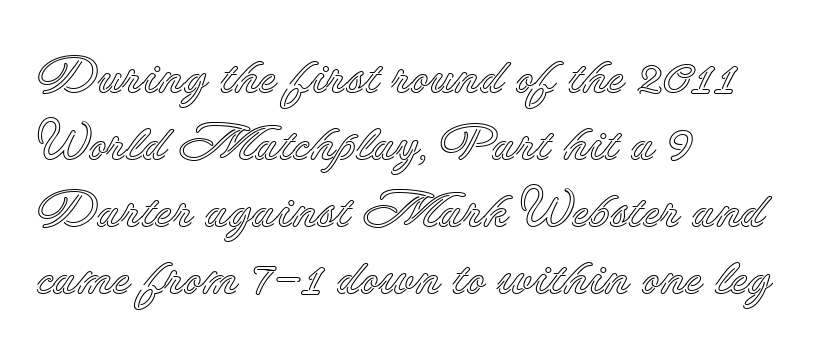
Q: Is the text italic (slanted)? A: Yes.
Q: Is the text underlined? A: No.
Q: How is the paragraph aligned? A: Left-aligned.
Q: Is the spacing between letters normal or unusually wide? A: Normal.
Q: Is the spacing between lines tight, normal or loose? A: Normal.
Q: Width (condensed, normal, or wide)? A: Normal.
Q: x-height? A: Small.
Q: Monospaced? A: No.
